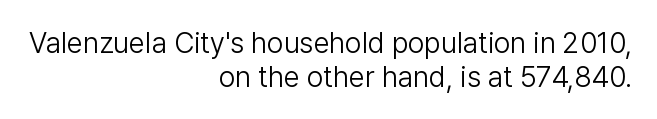
Q: Is the text bold? A: No.
Q: Is the text italic (slanted)? A: No, it is upright.
Q: Is the typeface a serif or a sans-serif typeface? A: Sans-serif.
Q: Is the text underlined? A: No.
Q: How is the paragraph aligned? A: Right-aligned.
Q: Is the spacing between letters normal or unusually wide? A: Normal.
Q: Width (condensed, normal, or wide)? A: Normal.
Q: Stroke contrast? A: Low.
Q: x-height? A: Medium.
Q: Monospaced? A: No.
